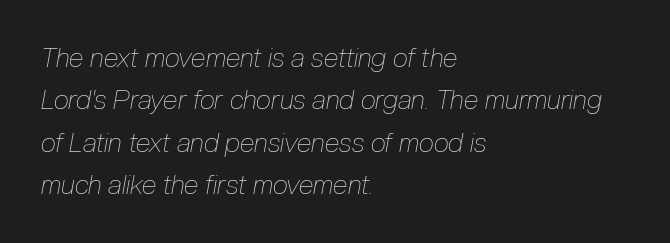
A light-to-regular cut is what we see here. All the whitespace from short lines collects on the right. How would I describe the line gaps? Plain and ordinary. In terms of posture, this sample is oblique. The letters sit at their default tracking, neither squeezed nor spread. Any mark beneath the type? The region is blank.
